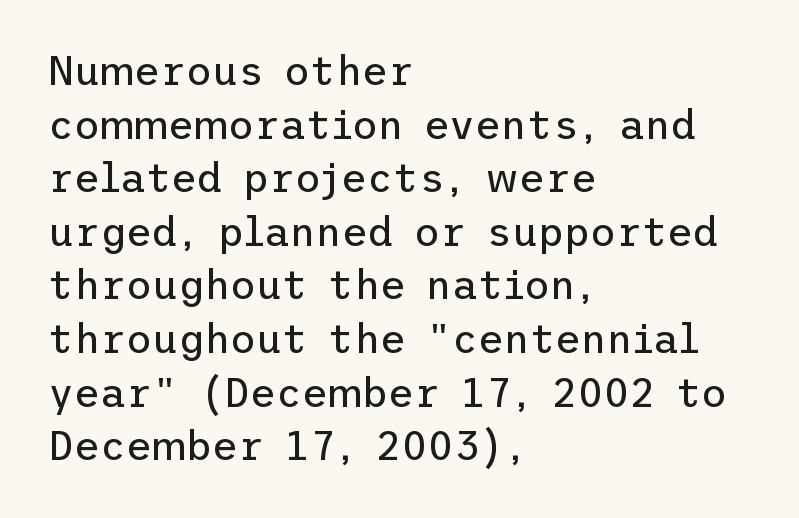
Q: Is the text bold? A: No.
Q: Is the text italic (slanted)? A: No, it is upright.
Q: Is the typeface a serif or a sans-serif typeface? A: Sans-serif.
Q: Is the text underlined? A: No.
Q: How is the paragraph aligned? A: Left-aligned.
Q: Is the spacing between letters normal or unusually wide? A: Normal.
Q: Is the spacing between lines tight, normal or loose? A: Normal.
Q: Width (condensed, normal, or wide)? A: Normal.
Q: Stroke contrast? A: Low.
Q: x-height? A: Medium.
